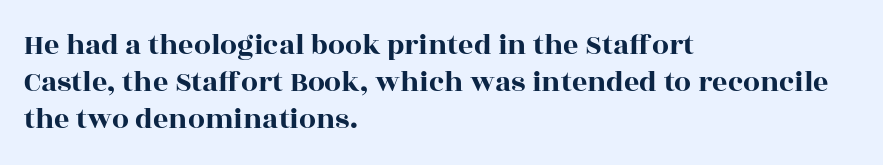
If you drew a ruler down the left edge, every line would touch it. These lines are composed in type with serifs. Underline: absent. Style check: upright. This sample has the flowing, uneven cadence of proportional lettering.
